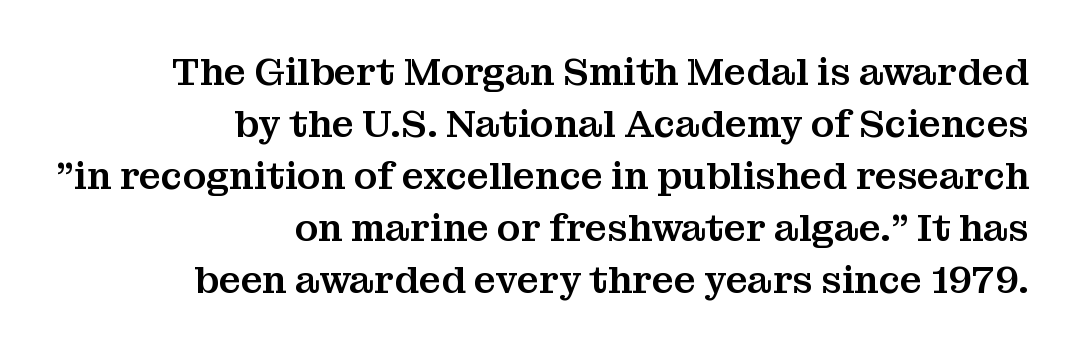
Q: Is the text italic (slanted)? A: No, it is upright.
Q: Is the typeface a serif or a sans-serif typeface? A: Serif.
Q: Is the text underlined? A: No.
Q: How is the paragraph aligned? A: Right-aligned.
Q: Is the spacing between letters normal or unusually wide? A: Normal.
Q: Is the spacing between lines tight, normal or loose? A: Normal.
Q: Width (condensed, normal, or wide)? A: Normal.
Q: Stroke contrast? A: Medium.
Q: x-height? A: Medium.
Q: Monospaced? A: No.
